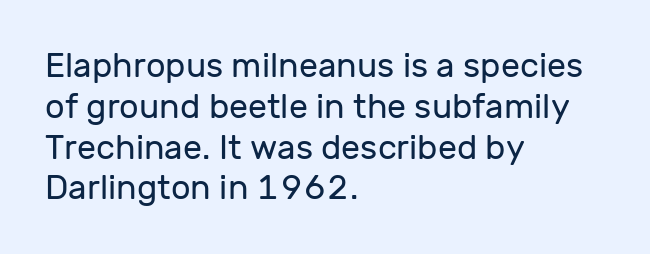
Q: Is the text bold? A: No.
Q: Is the text italic (slanted)? A: No, it is upright.
Q: Is the typeface a serif or a sans-serif typeface? A: Sans-serif.
Q: Is the text underlined? A: No.
Q: How is the paragraph aligned? A: Left-aligned.
Q: Is the spacing between letters normal or unusually wide? A: Normal.
Q: Width (condensed, normal, or wide)? A: Normal.
Q: Stroke contrast? A: Low.
Q: x-height? A: Medium.
Q: Monospaced? A: No.
